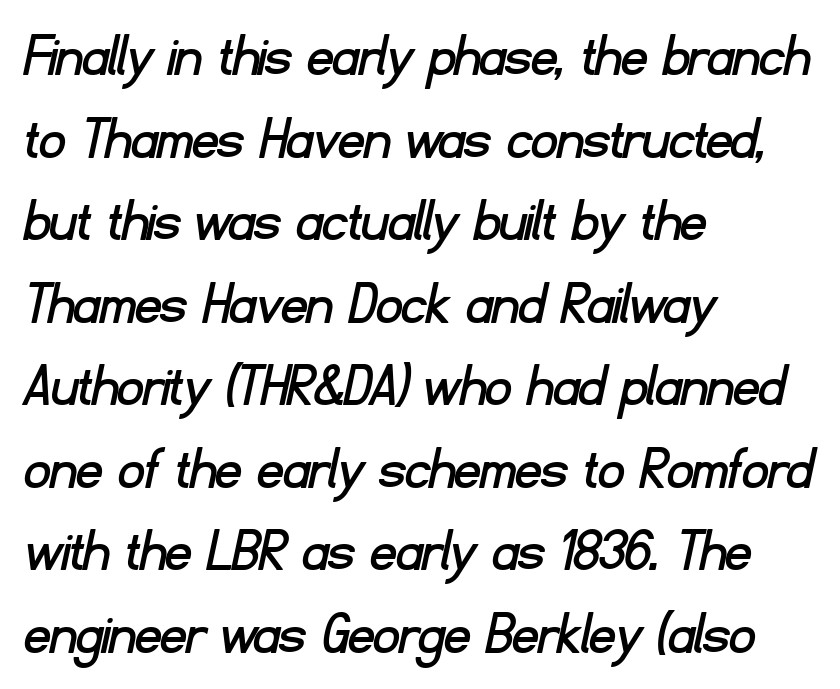
Q: Is the typeface a serif or a sans-serif typeface? A: Sans-serif.
Q: Is the text underlined? A: No.
Q: How is the paragraph aligned? A: Left-aligned.
Q: Is the spacing between letters normal or unusually wide? A: Normal.
Q: Is the spacing between lines tight, normal or loose? A: Normal.
Q: Width (condensed, normal, or wide)? A: Normal.
Q: Stroke contrast? A: Low.
Q: x-height? A: Small.
Q: Monospaced? A: No.
